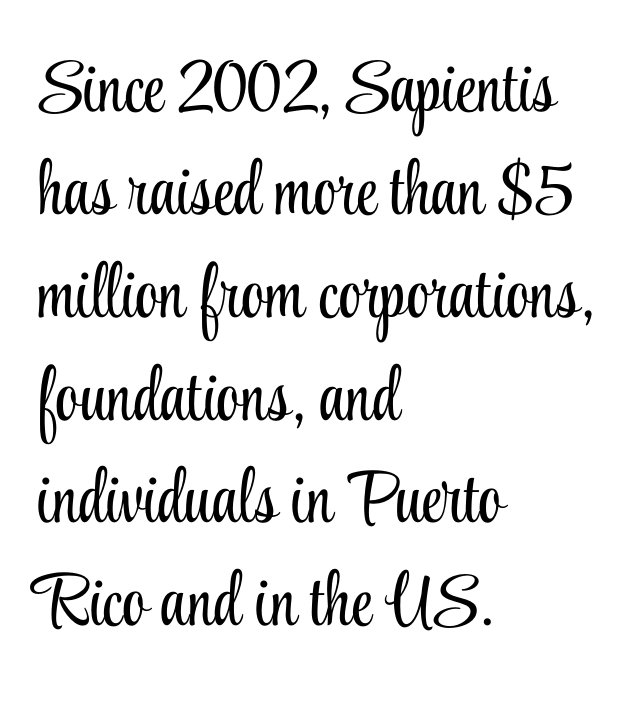
Q: Is the text bold? A: No.
Q: Is the text italic (slanted)? A: Yes.
Q: Is the typeface a serif or a sans-serif typeface? A: Serif.
Q: Is the text underlined? A: No.
Q: How is the paragraph aligned? A: Left-aligned.
Q: Is the spacing between letters normal or unusually wide? A: Normal.
Q: Is the spacing between lines tight, normal or loose? A: Normal.
Q: Width (condensed, normal, or wide)? A: Condensed.
Q: Stroke contrast? A: Low.
Q: x-height? A: Small.
Q: Monospaced? A: No.
